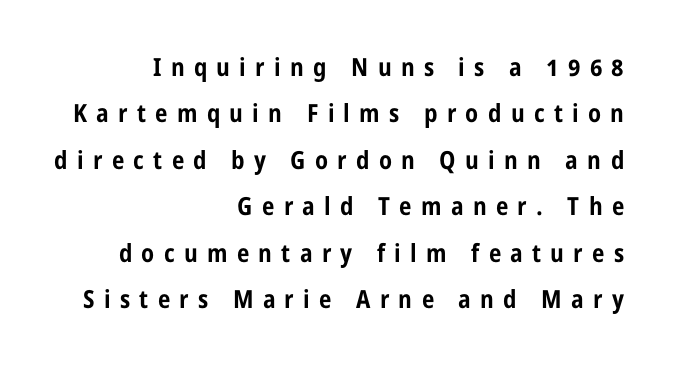
Characters remain perfectly vertical along every line. Visually the block forms a straight wall on the right and a jagged coastline on the left. Weight: bold. This sample uses expanded letter spacing, leaving extra air between glyphs. The words here are not underlined.
